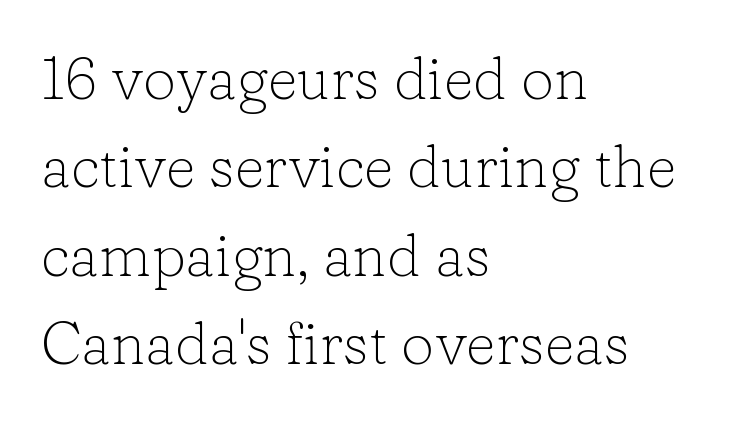
The image shows 59 px light serif type, upright; set left-aligned, normal line spacing (1.5x), normal letter spacing, not underlined; low stroke contrast and a medium x-height.
